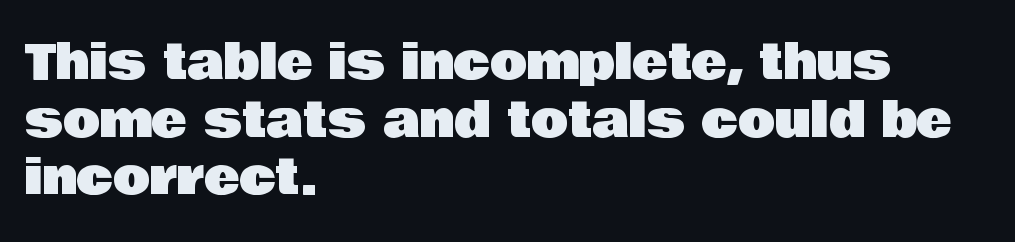
Q: Is the text italic (slanted)? A: No, it is upright.
Q: Is the typeface a serif or a sans-serif typeface? A: Sans-serif.
Q: Is the text underlined? A: No.
Q: How is the paragraph aligned? A: Left-aligned.
Q: Is the spacing between letters normal or unusually wide? A: Normal.
Q: Width (condensed, normal, or wide)? A: Normal.
Q: Stroke contrast? A: Low.
Q: x-height? A: Large.
Q: Monospaced? A: No.
